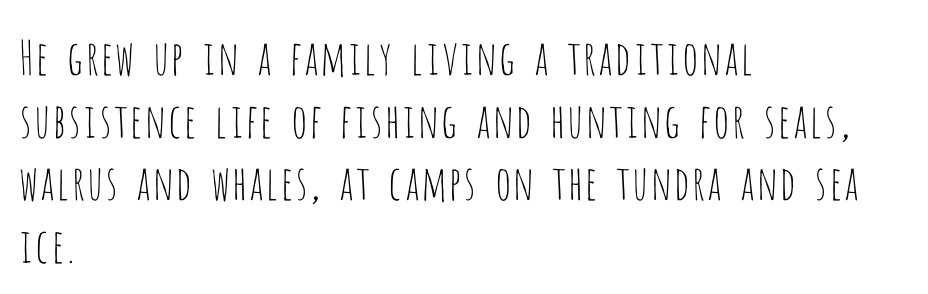
The image shows 47 px thin, condensed sans-serif type, upright; set left-aligned, normal line spacing (1.33x), normal letter spacing, not underlined; low stroke contrast and a large x-height.
